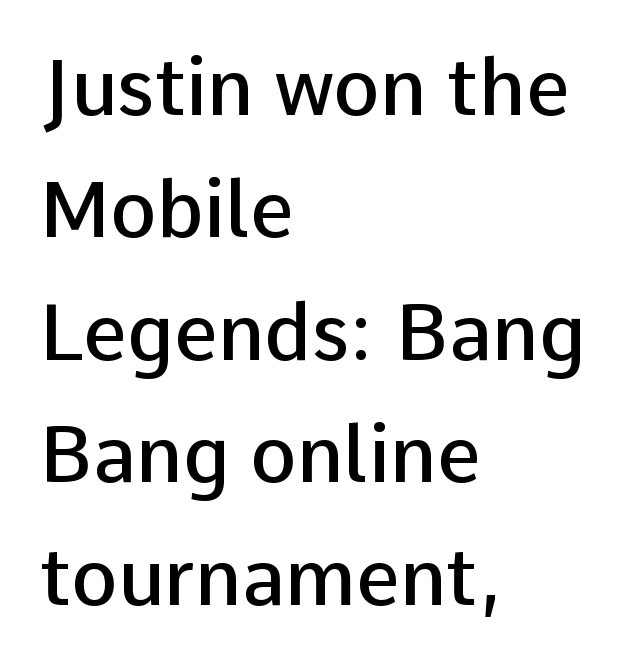
Q: Is the text bold? A: Semi-bold.
Q: Is the text italic (slanted)? A: No, it is upright.
Q: Is the typeface a serif or a sans-serif typeface? A: Sans-serif.
Q: Is the text underlined? A: No.
Q: How is the paragraph aligned? A: Left-aligned.
Q: Is the spacing between letters normal or unusually wide? A: Normal.
Q: Is the spacing between lines tight, normal or loose? A: Normal.
Q: Width (condensed, normal, or wide)? A: Normal.
Q: Stroke contrast? A: Low.
Q: x-height? A: Medium.
Q: Monospaced? A: No.
